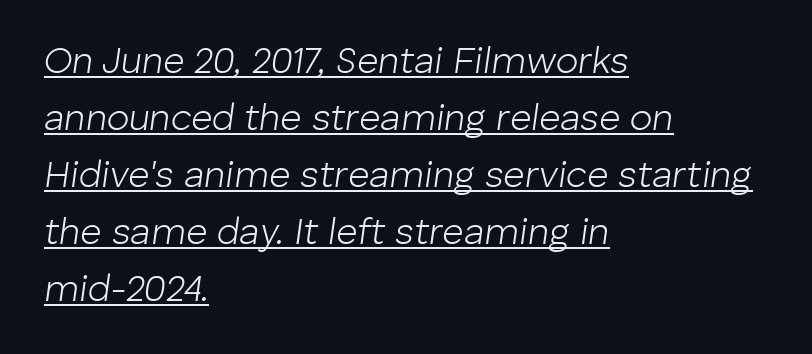
Q: Is the text bold? A: No.
Q: Is the text italic (slanted)? A: Yes, it leans right by about 8 degrees.
Q: Is the text underlined? A: Yes.
Q: How is the paragraph aligned? A: Left-aligned.
Q: Is the spacing between letters normal or unusually wide? A: Normal.
Q: Is the spacing between lines tight, normal or loose? A: Normal.
Q: Width (condensed, normal, or wide)? A: Normal.
Q: Stroke contrast? A: Low.
Q: x-height? A: Medium.
Q: Monospaced? A: No.
